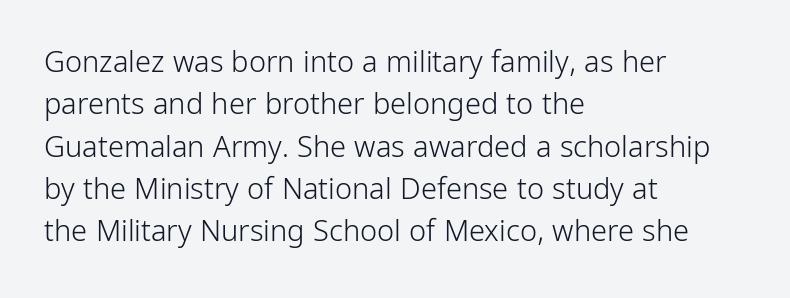
Q: Is the text bold? A: No.
Q: Is the text italic (slanted)? A: No, it is upright.
Q: Is the typeface a serif or a sans-serif typeface? A: Sans-serif.
Q: Is the text underlined? A: No.
Q: How is the paragraph aligned? A: Left-aligned.
Q: Is the spacing between letters normal or unusually wide? A: Normal.
Q: Is the spacing between lines tight, normal or loose? A: Normal.
Q: Width (condensed, normal, or wide)? A: Condensed.
Q: Stroke contrast? A: Low.
Q: x-height? A: Medium.
Q: Monospaced? A: No.
